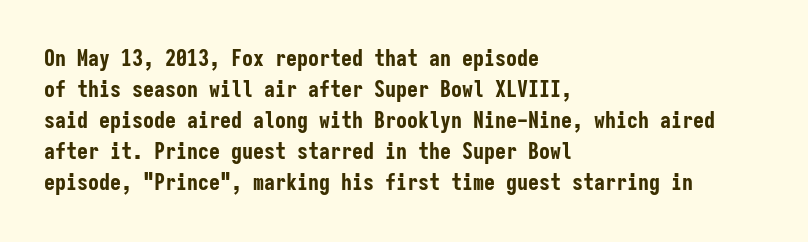
The image shows 22 px bold type, upright; set left-aligned, normal line spacing (1.41x), normal letter spacing, not underlined.
